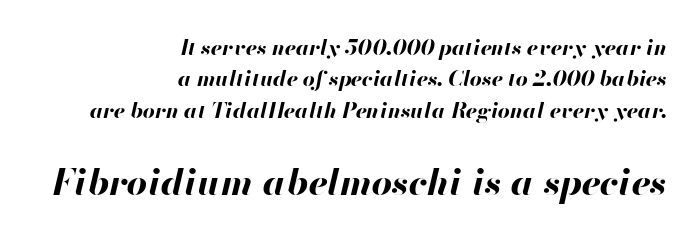
Is this a fixed-width face? No — the glyphs have proportional, varying widths. Check under the words: just untouched page. Glyph-to-glyph distance matches everyday printed text. Caption: multi-line text, flush right, ragged left. Typographic density is high because the face is bold.
